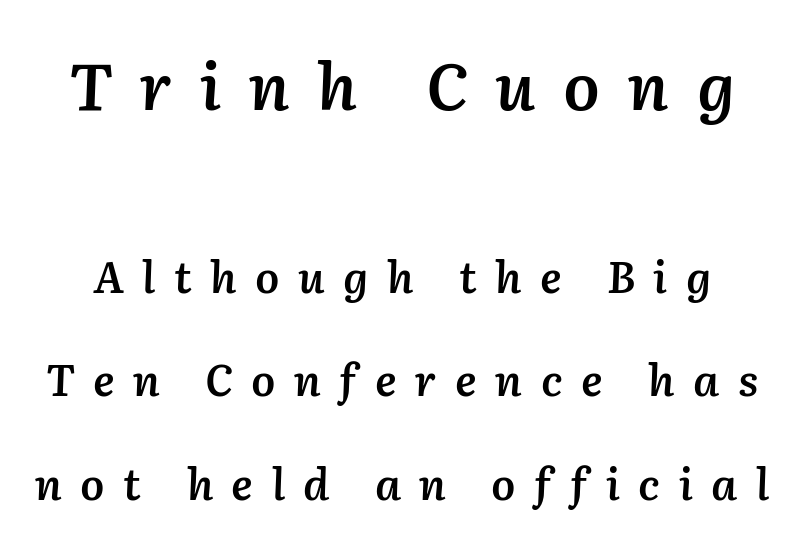
{"italic": "yes", "lean": "right", "slant_degrees": 2, "bold": "semi", "weight": "semibold", "width": "normal", "stroke_contrast": "medium", "x_height": "medium", "monospaced": "no", "underline": "no", "line_spacing": "loose", "line_spacing_ratio": 2.41, "letter_spacing": "wide", "letter_spacing_em": 0.43, "larger_block": "first", "size_ratio": 1.51, "glyph_px": 65}
